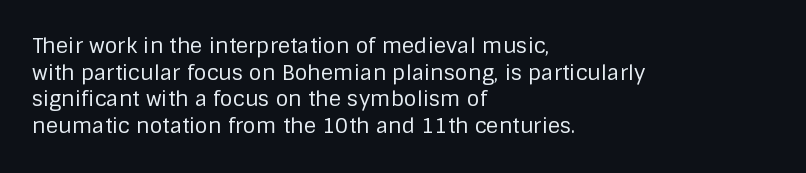
The image shows 21 px text type, upright; set left-aligned, normal line spacing (1.27x), normal letter spacing, not underlined.
